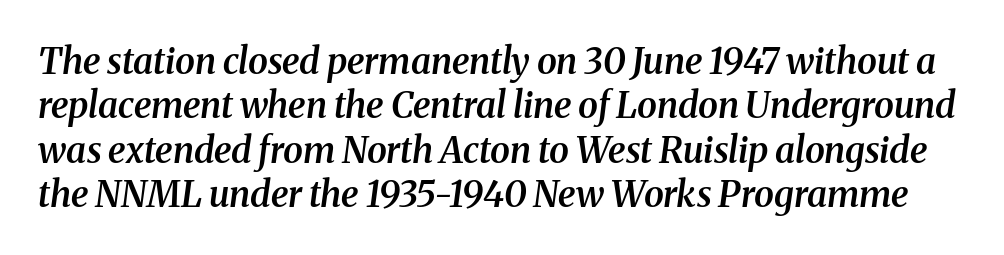
The image shows 36 px semibold serif type, italic (leaning right); set line spacing 1.23x, normal letter spacing, not underlined; medium stroke contrast and a medium x-height.
